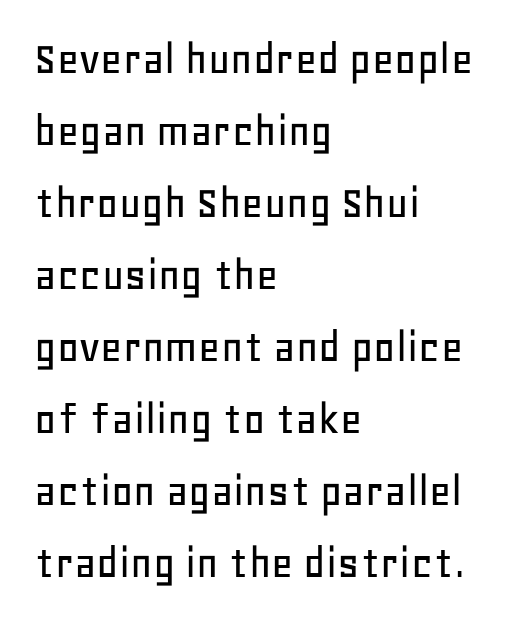
Caption: standard tracking, unaltered. Notice how the stems are strictly vertical — no italics here. Underline: absent. The block of text has a typical density, with ordinary space between rows.
